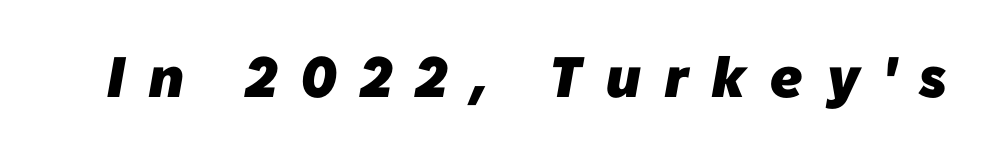
{"serif": "no", "bold": "yes", "weight": "heavy", "width": "normal", "stroke_contrast": "low", "x_height": "medium", "monospaced": "no", "underline": "no", "letter_spacing": "wide", "letter_spacing_em": 0.43, "glyph_px": 57}
